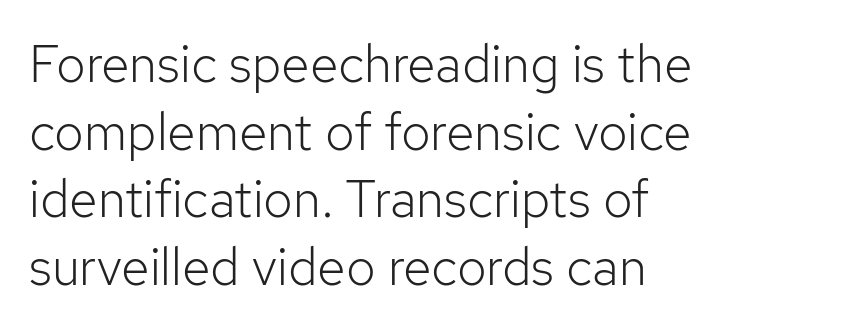
The image shows 52 px light sans-serif type, upright; set left-aligned, normal line spacing (1.3x), normal letter spacing, not underlined; low stroke contrast and a medium x-height.
